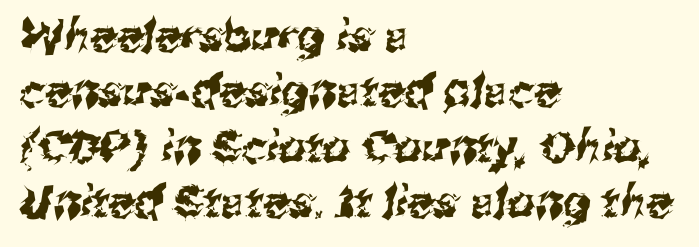
The image shows 44 px sans-serif type; set left-aligned, normal line spacing (1.26x), normal letter spacing, not underlined; medium stroke contrast and a medium x-height.
